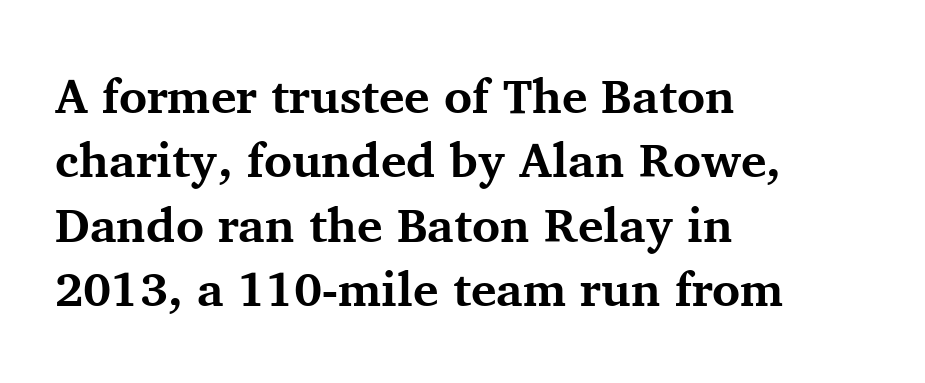
Pretty heavy lettering here — definitely bold. Typographically, this falls in the serif category. Proportional: the letters do not fall into vertical columns. The lettering holds an erect, upright posture throughout. Glyph-to-glyph distance matches everyday printed text. The vertical gap from one line to the next is medium.
